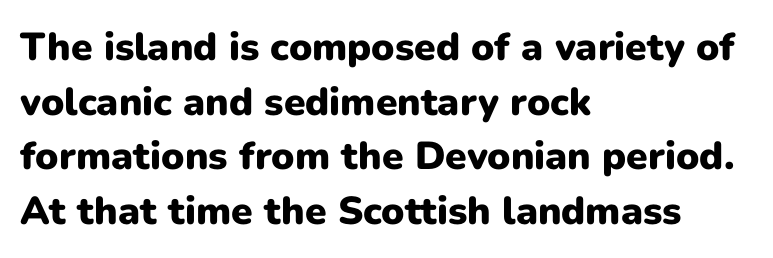
The image shows 39 px heavy sans-serif type, upright; set left-aligned, normal line spacing (1.4x), normal letter spacing, not underlined; low stroke contrast and a medium x-height.
